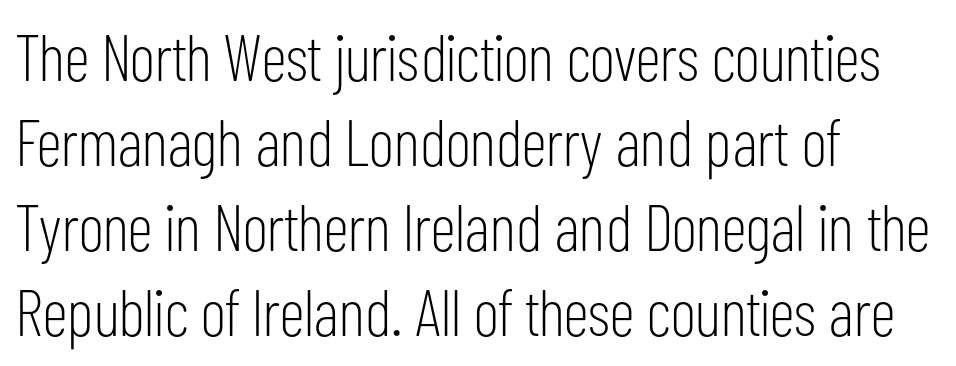
Q: Is the text bold? A: No.
Q: Is the text italic (slanted)? A: No, it is upright.
Q: Is the typeface a serif or a sans-serif typeface? A: Sans-serif.
Q: Is the text underlined? A: No.
Q: How is the paragraph aligned? A: Left-aligned.
Q: Is the spacing between letters normal or unusually wide? A: Normal.
Q: Is the spacing between lines tight, normal or loose? A: Normal.
Q: Width (condensed, normal, or wide)? A: Condensed.
Q: Stroke contrast? A: Low.
Q: x-height? A: Medium.
Q: Monospaced? A: No.
